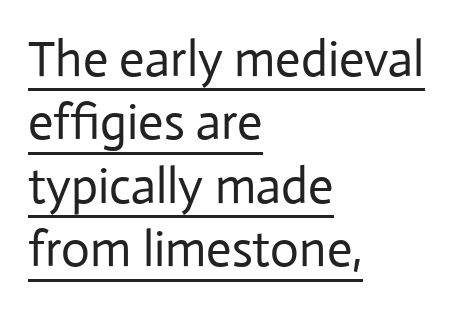
A roman cut, with each character standing at attention. Compared with typical paragraphs, the rows here are spaced about the same. The glyphs are accompanied by a horizontal stroke just below them. Note the varied advance widths — an 'i' is clearly narrower than an 'm'. You can tell from the bare stems that sans-serif type was used. Visually the block forms a straight wall on the left and a jagged coastline on the right.
